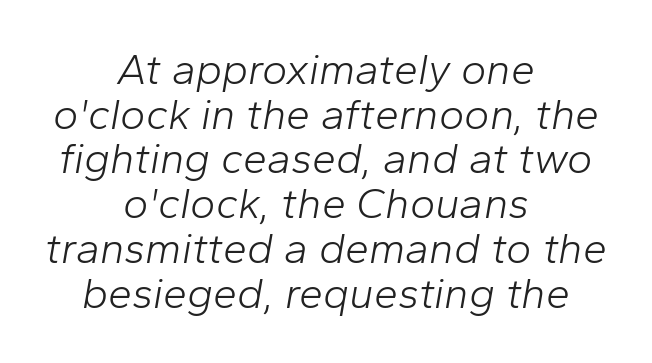
{"italic": "yes", "lean": "right", "slant_degrees": 10, "bold": "no", "weight": "light", "width": "normal", "stroke_contrast": "low", "x_height": "medium", "monospaced": "no", "underline": "no", "align": "center", "line_spacing": "tight", "line_spacing_ratio": 1.04, "letter_spacing": "normal", "letter_spacing_em": 0.0, "glyph_px": 43}
